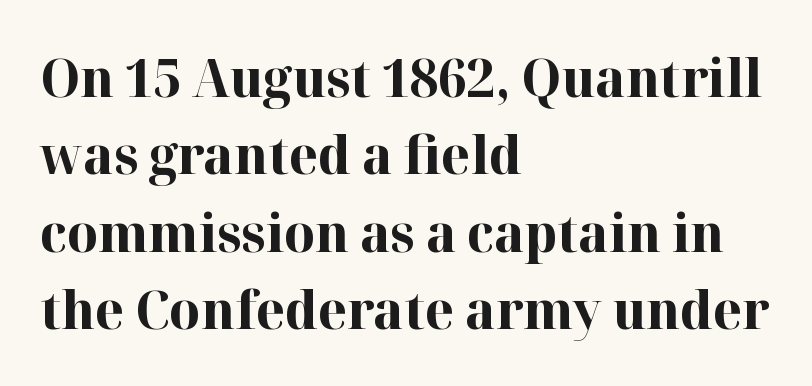
Q: Is the text bold? A: Yes.
Q: Is the text italic (slanted)? A: No, it is upright.
Q: Is the typeface a serif or a sans-serif typeface? A: Serif.
Q: Is the text underlined? A: No.
Q: How is the paragraph aligned? A: Left-aligned.
Q: Is the spacing between letters normal or unusually wide? A: Normal.
Q: Is the spacing between lines tight, normal or loose? A: Normal.
Q: Width (condensed, normal, or wide)? A: Normal.
Q: Stroke contrast? A: High.
Q: x-height? A: Medium.
Q: Monospaced? A: No.
